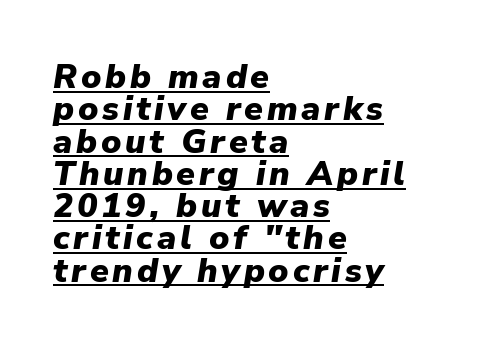
{"italic": "yes", "lean": "right", "slant_degrees": 9, "bold": "yes", "weight": "heavy", "width": "normal", "stroke_contrast": "low", "x_height": "medium", "monospaced": "no", "underline": "yes", "align": "left", "line_spacing": "tight", "line_spacing_ratio": 0.95, "glyph_px": 34}
